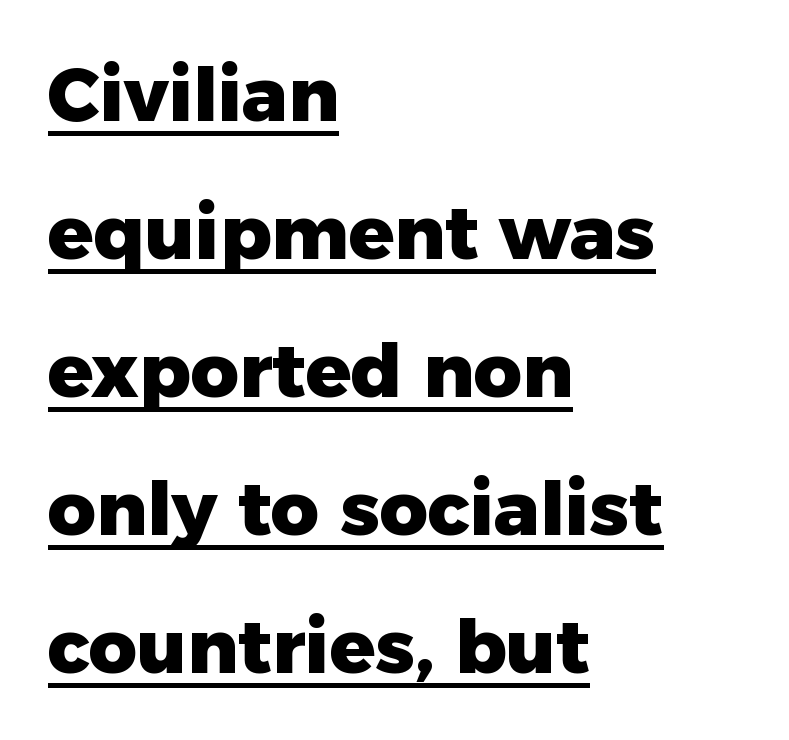
{"serif": "no", "italic": "no", "bold": "yes", "weight": "heavy", "width": "normal", "stroke_contrast": "low", "x_height": "medium", "monospaced": "no", "underline": "yes", "align": "left", "line_spacing_ratio": 1.84, "letter_spacing": "normal", "letter_spacing_em": 0.0, "glyph_px": 75}
